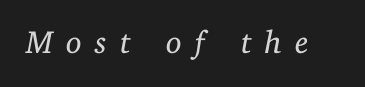
The image shows 32 px regular-weight serif type, italic (leaning right); set unusually wide letter spacing (+0.41 em), not underlined; low stroke contrast and a medium x-height.
